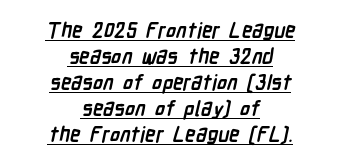
The image shows 21 px bold type; set centered, line spacing 1.24x, normal letter spacing, underlined.
